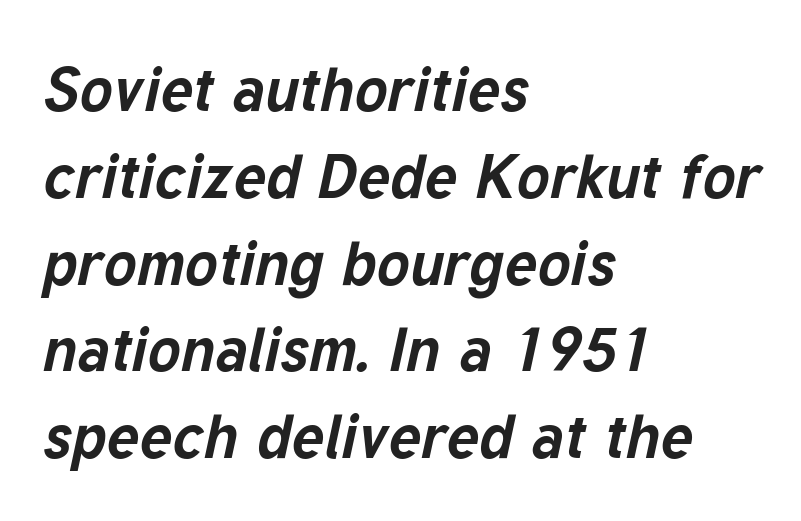
{"italic": "yes", "lean": "right", "slant_degrees": 12, "bold": "yes", "weight": "bold", "width": "normal", "stroke_contrast": "low", "x_height": "medium", "monospaced": "no", "underline": "no", "align": "left", "line_spacing": "normal", "line_spacing_ratio": 1.4, "letter_spacing": "normal", "letter_spacing_em": 0.0, "glyph_px": 62}
